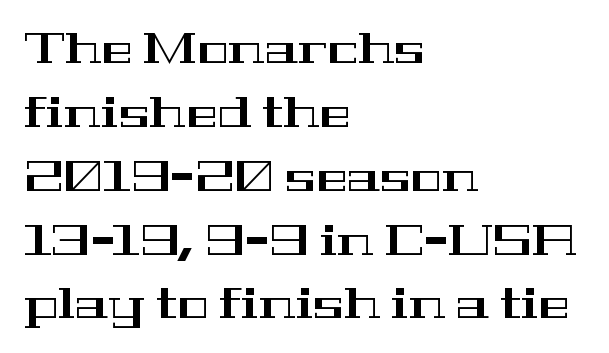
The rag falls on the right side of this text block. The letters advance in unequal steps, a hallmark of proportional type. The line texture is even and compact thanks to regular tracking. Regular leading. The letters stand upright; this is a roman face. Underline: absent.
